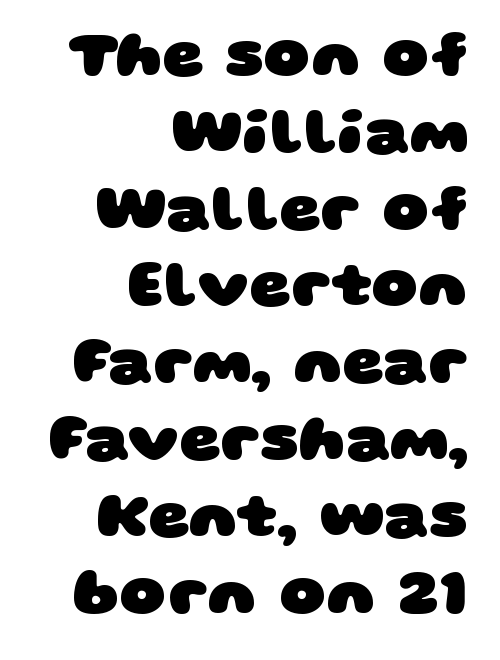
Spacing verdict: proportional, widths tailored to each character. These lines are composed in type without serifs. Does the weight exceed regular? Yes, all the way to bold. Glance below the letters and you will spot only blank space. All the whitespace from short lines collects on the left.
